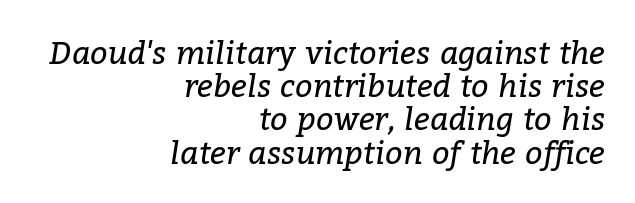
The image shows 31 px regular-weight serif type, italic (leaning right); set right-aligned, tight line spacing (1.07x), normal letter spacing, not underlined; low stroke contrast and a medium x-height.
